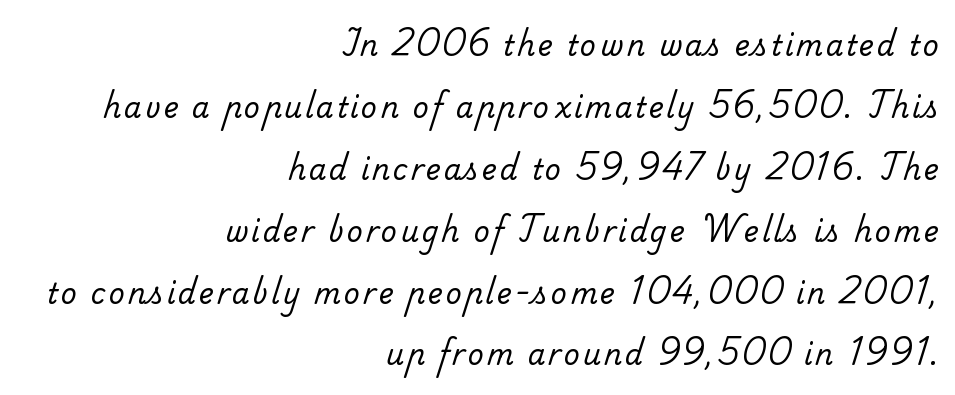
{"serif": "yes", "bold": "no", "weight": "regular", "width": "normal", "stroke_contrast": "low", "x_height": "small", "monospaced": "no", "underline": "no", "align": "right", "line_spacing": "loose", "line_spacing_ratio": 2.21, "glyph_px": 28}
